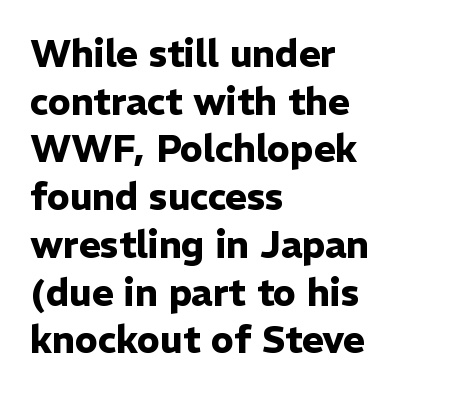
Q: Is the text bold? A: Yes.
Q: Is the text italic (slanted)? A: No, it is upright.
Q: Is the typeface a serif or a sans-serif typeface? A: Sans-serif.
Q: Is the text underlined? A: No.
Q: How is the paragraph aligned? A: Left-aligned.
Q: Is the spacing between letters normal or unusually wide? A: Normal.
Q: Is the spacing between lines tight, normal or loose? A: Normal.
Q: Width (condensed, normal, or wide)? A: Normal.
Q: Stroke contrast? A: Low.
Q: x-height? A: Medium.
Q: Monospaced? A: No.
